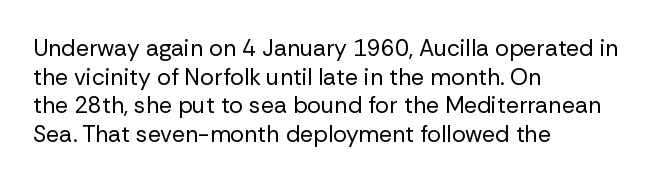
{"italic": "no", "bold": "no", "underline": "no", "align": "left", "line_spacing_ratio": 1.24, "letter_spacing": "normal", "letter_spacing_em": 0.0, "glyph_px": 23}
